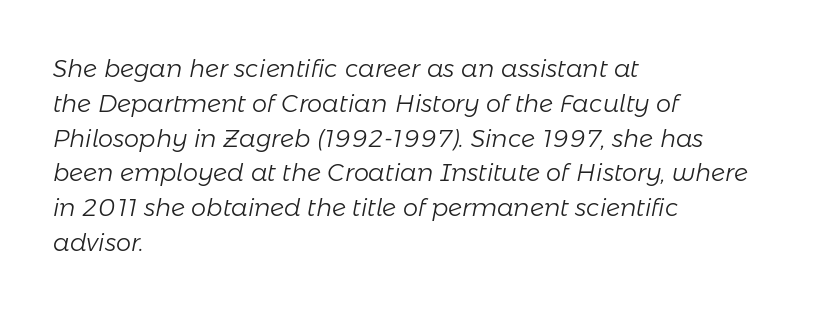
The image shows 24 px text type, italic (leaning right); set left-aligned, normal line spacing (1.45x), normal letter spacing, not underlined.
